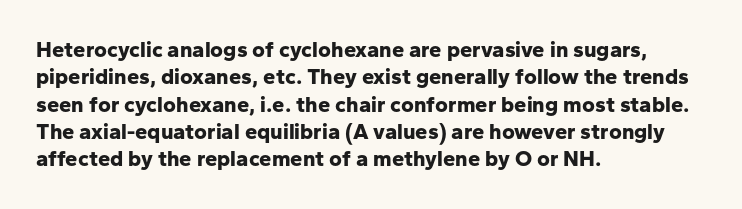
Q: Is the text bold? A: Yes.
Q: Is the text italic (slanted)? A: No, it is upright.
Q: Is the text underlined? A: No.
Q: How is the paragraph aligned? A: Left-aligned.
Q: Is the spacing between letters normal or unusually wide? A: Normal.
